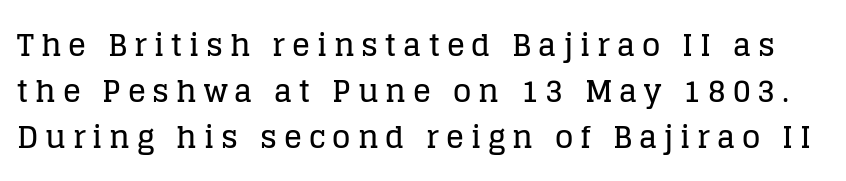
The gaps between neighbouring characters are conspicuously large. Looks like regular typesetting: each glyph gets only the width it needs. The passage shown is typeset with a serif family. No word sits above an underline. Horizontal bands of white between lines are of average thickness.
